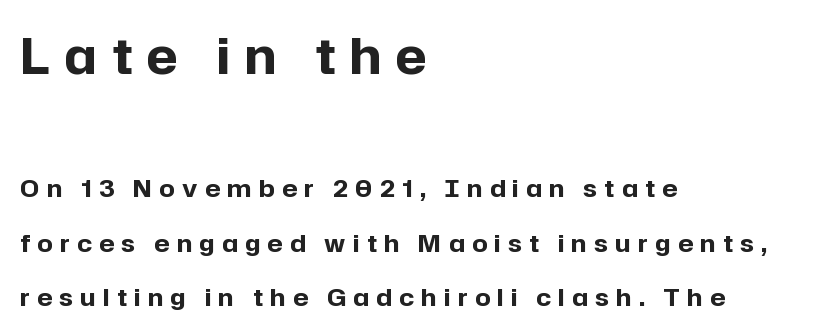
{"serif": "no", "italic": "no", "bold": "yes", "weight": "bold", "width": "normal", "stroke_contrast": "low", "x_height": "medium", "monospaced": "no", "underline": "no", "align": "left", "line_spacing": "loose", "line_spacing_ratio": 2.27, "letter_spacing": "wide", "letter_spacing_em": 0.31, "larger_block": "first", "size_ratio": 2.04, "glyph_px": 49}
